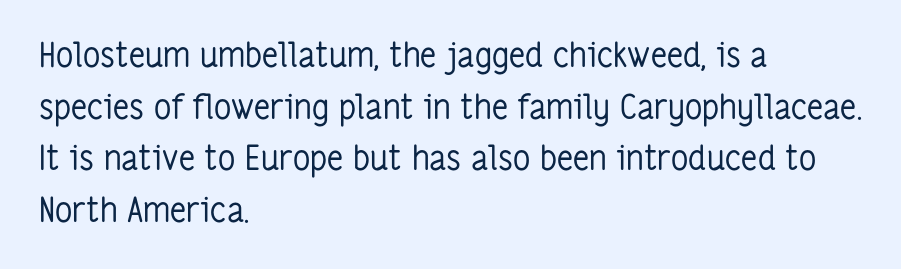
Does the leading feel generous? No, just average. The strokes carry an ordinary text weight at most. The rendering keeps characters at their native spacing. The axis of the letterforms is exactly vertical. The area under the type is left untouched. What kind of face is this? One without serifs — a sans.
